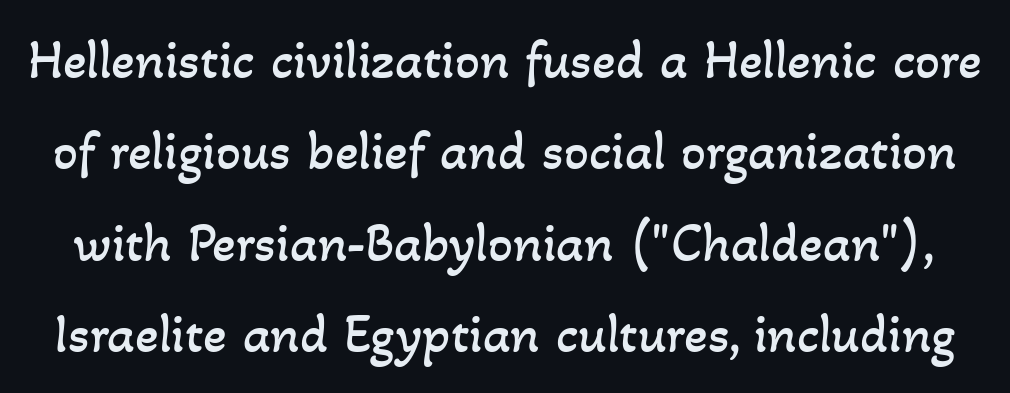
Characters follow at the spacing the type designer built in. The letters advance in unequal steps, a hallmark of proportional type. What's the leading like? Ordinary, nothing unusual. Heaviness? Minimal to ordinary, like unemphasized prose.
